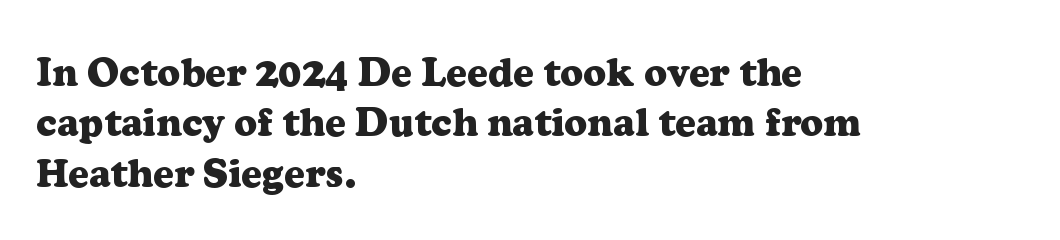
The image shows 40 px heavy serif type, upright; set left-aligned, normal line spacing (1.26x), normal letter spacing, not underlined; low stroke contrast and a medium x-height.
